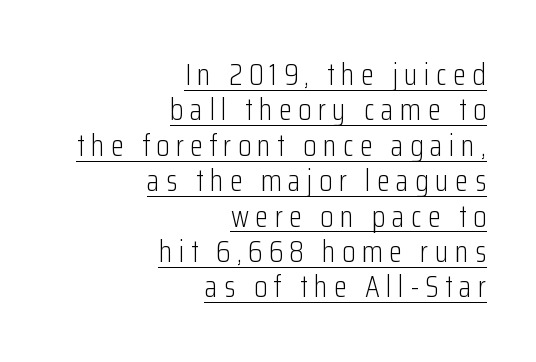
Each letter's strokes conclude bluntly, with no projecting serifs. Line endings align vertically; line beginnings do not. The type sits square on the baseline with zero lean. The passage shown is not bold in any degree. The horizontal fit of the characters is loose and conspicuously gappy.
